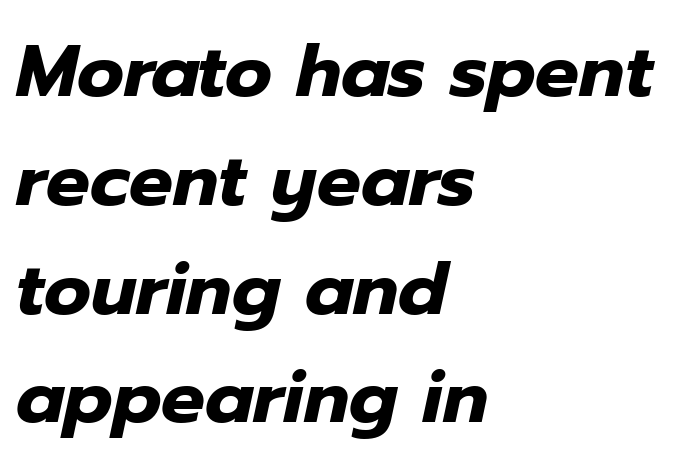
Proportional: the letters do not fall into vertical columns. Honestly, there is no underline to notice here at all. Notice how the passage keeps a crisp vertical edge on the left only. The letters sit at their default tracking, neither squeezed nor spread. Quick note: italic. Thick stems and heavy bowls — unmistakably bold.
